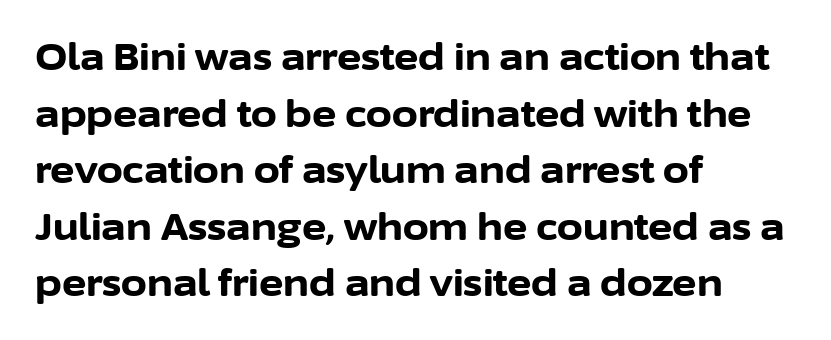
{"serif": "no", "italic": "no", "bold": "yes", "weight": "bold", "width": "normal", "stroke_contrast": "low", "x_height": "medium", "monospaced": "no", "underline": "no", "align": "left", "line_spacing": "normal", "line_spacing_ratio": 1.53, "letter_spacing": "normal", "letter_spacing_em": 0.0, "glyph_px": 37}
